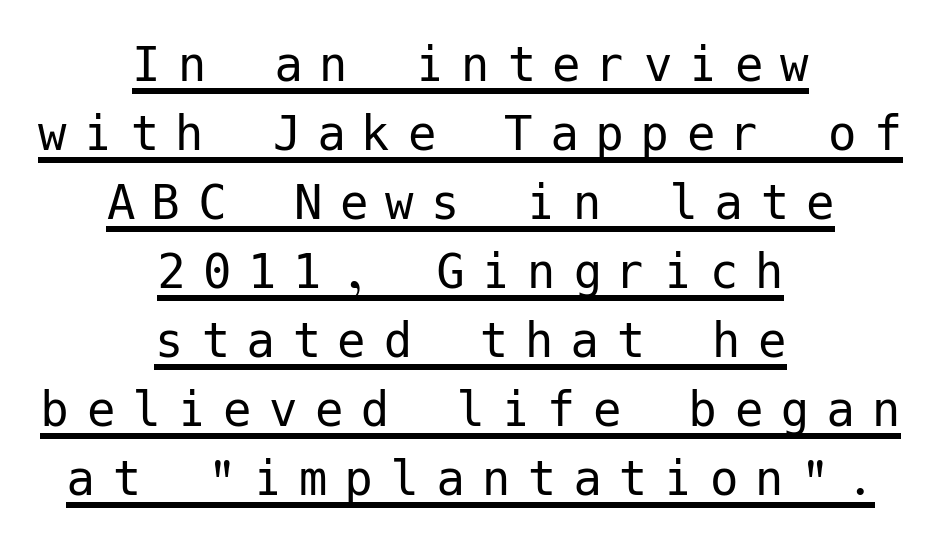
{"serif": "no", "italic": "no", "bold": "no", "weight": "regular", "width": "normal", "stroke_contrast": "low", "x_height": "medium", "underline": "yes", "align": "center", "line_spacing_ratio": 1.21, "letter_spacing": "wide", "letter_spacing_em": 0.3, "glyph_px": 57}
